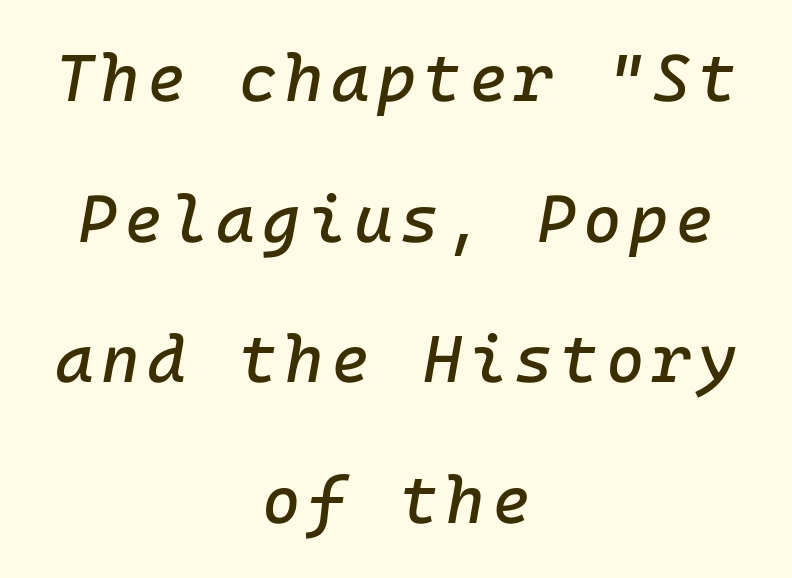
{"italic": "yes", "lean": "right", "slant_degrees": 10, "width": "normal", "stroke_contrast": "low", "x_height": "medium", "underline": "no", "align": "center", "line_spacing": "loose", "line_spacing_ratio": 2.13, "glyph_px": 66}
